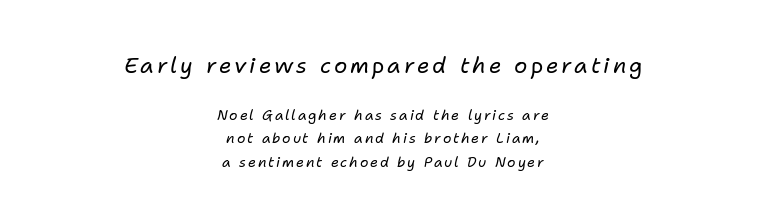
The image shows 22 px text type, italic (leaning right); set centered, normal line spacing (1.68x), not underlined; the first (top) block is 1.57x larger.
